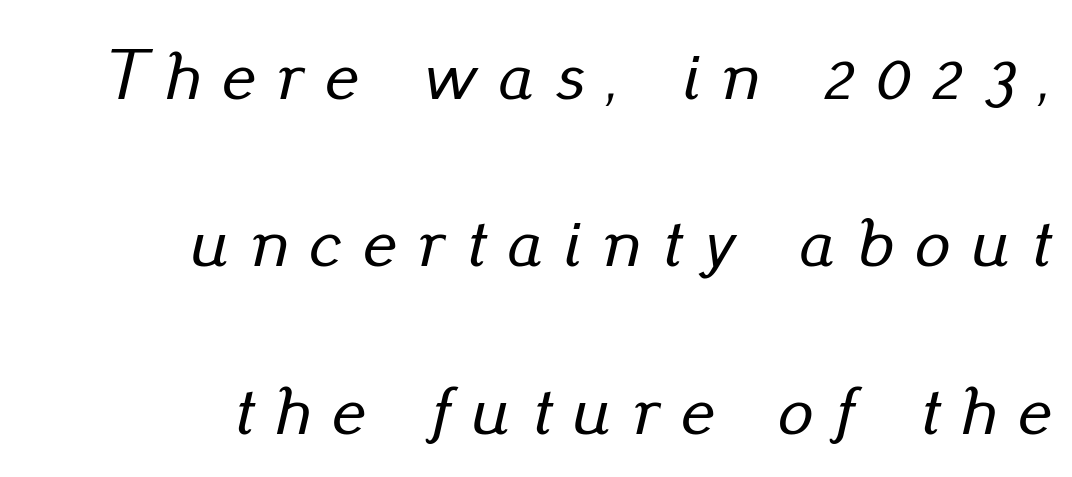
Q: Is the text italic (slanted)? A: Yes, it leans right by about 13 degrees.
Q: Is the text underlined? A: No.
Q: How is the paragraph aligned? A: Right-aligned.
Q: Is the spacing between letters normal or unusually wide? A: Unusually wide.
Q: Is the spacing between lines tight, normal or loose? A: Loose.
Q: Width (condensed, normal, or wide)? A: Normal.
Q: Stroke contrast? A: Low.
Q: x-height? A: Small.
Q: Monospaced? A: No.
